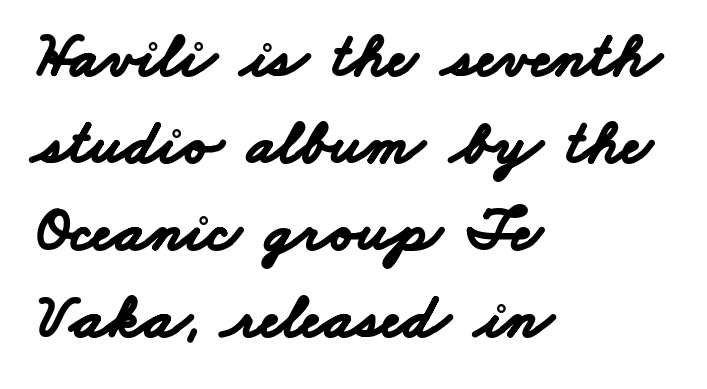
The image shows 63 px bold, wide sans-serif type; set left-aligned, normal line spacing (1.38x), normal letter spacing, not underlined; low stroke contrast and a small x-height.
